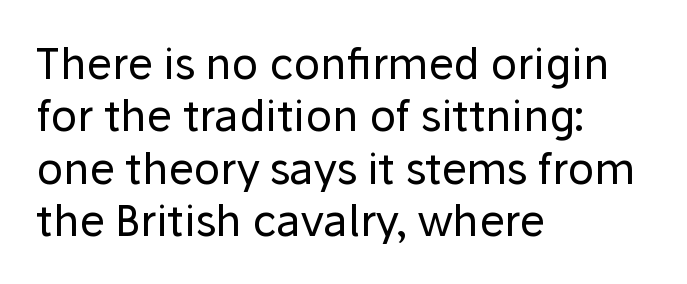
The image shows 43 px regular-weight sans-serif type, upright; set left-aligned, line spacing 1.22x, normal letter spacing, not underlined; low stroke contrast and a medium x-height.
